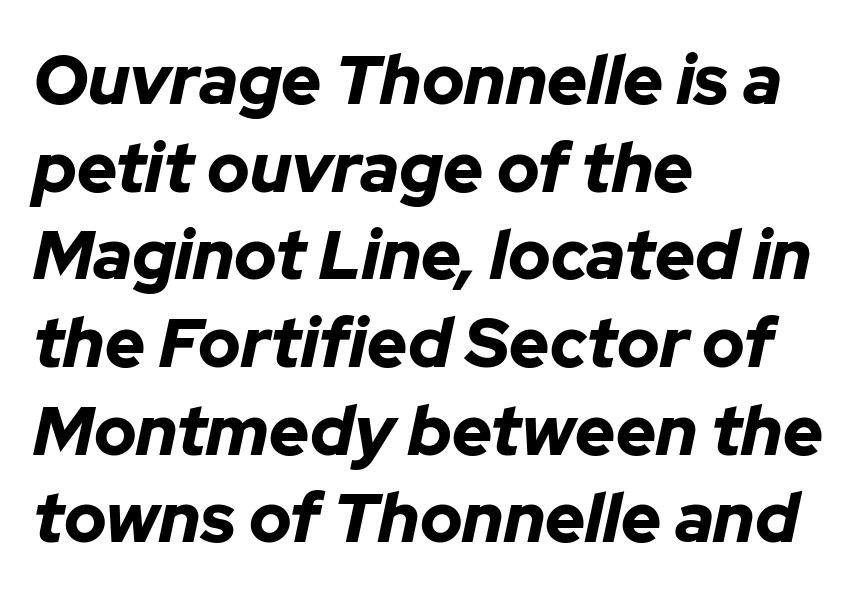
{"italic": "yes", "lean": "right", "slant_degrees": 12, "bold": "yes", "weight": "bold", "width": "normal", "stroke_contrast": "low", "x_height": "medium", "monospaced": "no", "underline": "no", "align": "left", "line_spacing": "normal", "line_spacing_ratio": 1.27, "letter_spacing": "normal", "letter_spacing_em": 0.0, "glyph_px": 69}
